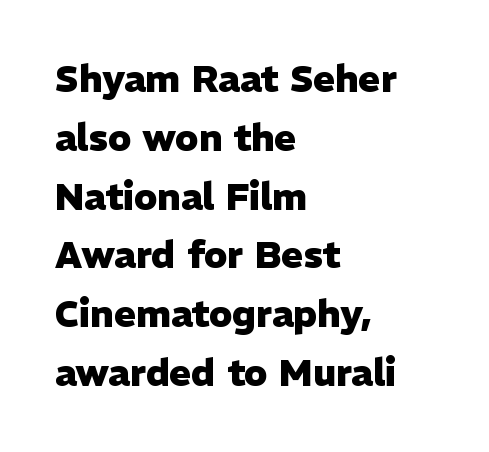
{"serif": "no", "italic": "no", "bold": "yes", "weight": "heavy", "width": "normal", "stroke_contrast": "low", "x_height": "medium", "monospaced": "no", "underline": "no", "align": "left", "line_spacing": "normal", "line_spacing_ratio": 1.59, "letter_spacing": "normal", "letter_spacing_em": 0.0, "glyph_px": 37}
